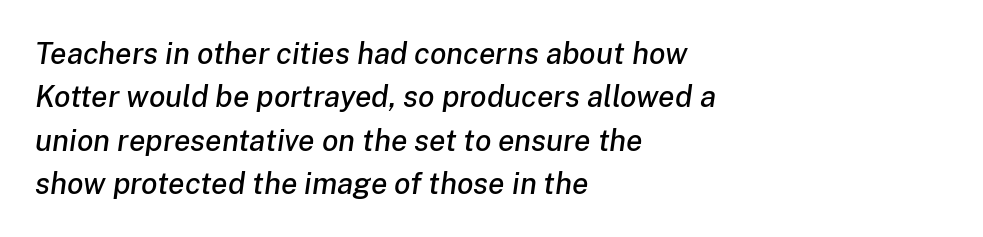
The image shows 30 px text type, italic (leaning right); set left-aligned, normal line spacing (1.45x), normal letter spacing, not underlined; low stroke contrast and a medium x-height.
